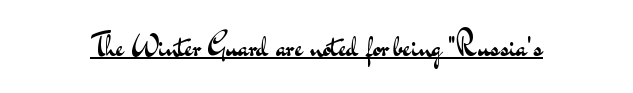
Character widths vary here, with narrow letters taking less room than wide ones. In terms of letterform style, serifs are entirely absent. A light-to-regular cut is what we see here.
